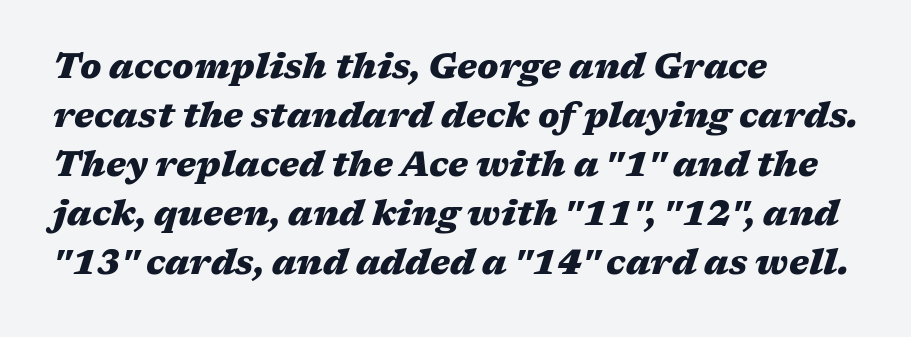
Words float on clear page, feet unadorned. A typesetter would call this proportional, since set widths differ per character. The tracking reads as untouched default to a designer's eye. Horizontal alignment here is leftward, the default for most running prose. Looking at the ascenders, they clearly lean. Pretty heavy lettering here — definitely bold.
